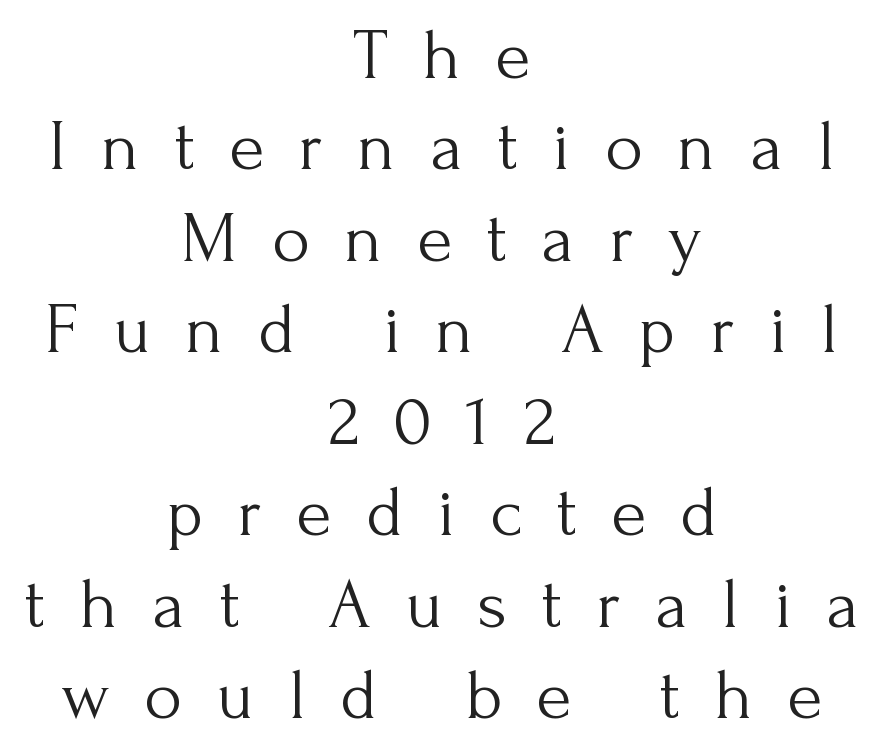
Q: Is the text bold? A: No.
Q: Is the text italic (slanted)? A: No, it is upright.
Q: Is the typeface a serif or a sans-serif typeface? A: Serif.
Q: Is the text underlined? A: No.
Q: How is the paragraph aligned? A: Centered.
Q: Is the spacing between letters normal or unusually wide? A: Unusually wide.
Q: Is the spacing between lines tight, normal or loose? A: Normal.
Q: Width (condensed, normal, or wide)? A: Normal.
Q: Stroke contrast? A: Medium.
Q: x-height? A: Small.
Q: Monospaced? A: No.
